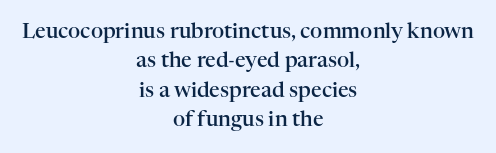
{"italic": "no", "bold": "semi", "underline": "no", "align": "center", "line_spacing": "normal", "line_spacing_ratio": 1.4, "letter_spacing": "normal", "letter_spacing_em": 0.0, "glyph_px": 21}
